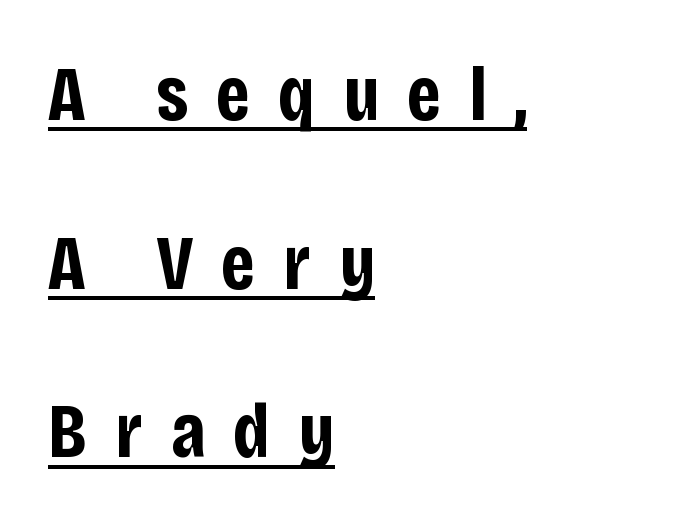
{"serif": "no", "italic": "no", "bold": "yes", "weight": "bold", "width": "condensed", "stroke_contrast": "low", "x_height": "large", "monospaced": "no", "underline": "yes", "align": "left", "line_spacing": "loose", "line_spacing_ratio": 2.19, "letter_spacing": "wide", "letter_spacing_em": 0.36, "glyph_px": 77}
